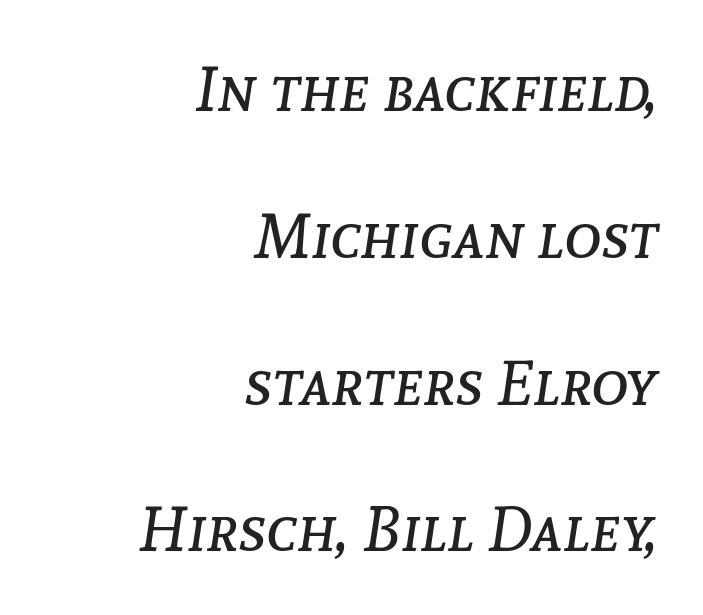
Tracking value appears to be zero — textbook default spacing. The ragged edge is on the left, which tells us the setting is flush right. The letterforms sit at book weight or below. These lines are rendered in a variable-pitch font.
